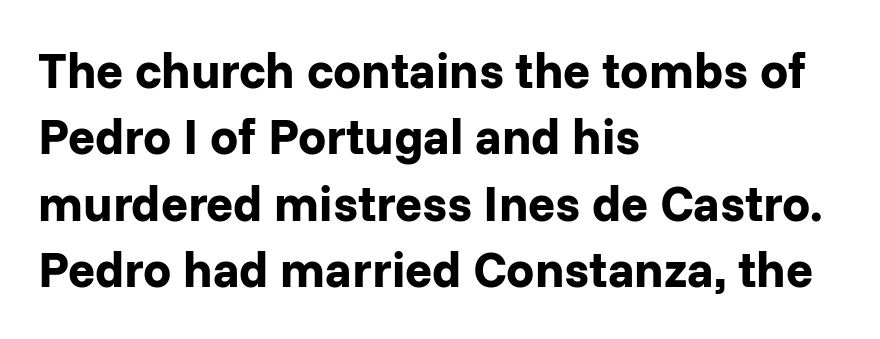
{"serif": "no", "italic": "no", "bold": "yes", "weight": "bold", "width": "normal", "stroke_contrast": "low", "x_height": "medium", "monospaced": "no", "underline": "no", "align": "left", "line_spacing": "normal", "line_spacing_ratio": 1.33, "letter_spacing": "normal", "letter_spacing_em": 0.0, "glyph_px": 50}
